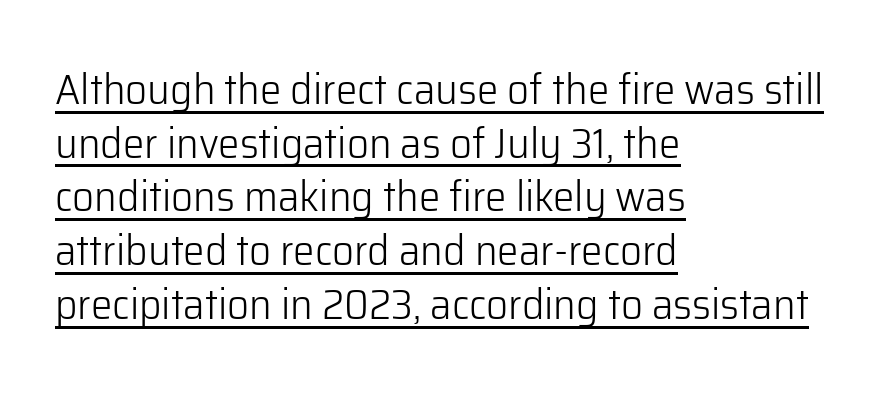
Q: Is the text bold? A: No.
Q: Is the text italic (slanted)? A: No, it is upright.
Q: Is the typeface a serif or a sans-serif typeface? A: Sans-serif.
Q: Is the text underlined? A: Yes.
Q: How is the paragraph aligned? A: Left-aligned.
Q: Is the spacing between letters normal or unusually wide? A: Normal.
Q: Is the spacing between lines tight, normal or loose? A: Normal.
Q: Width (condensed, normal, or wide)? A: Normal.
Q: Stroke contrast? A: Low.
Q: x-height? A: Medium.
Q: Monospaced? A: No.
